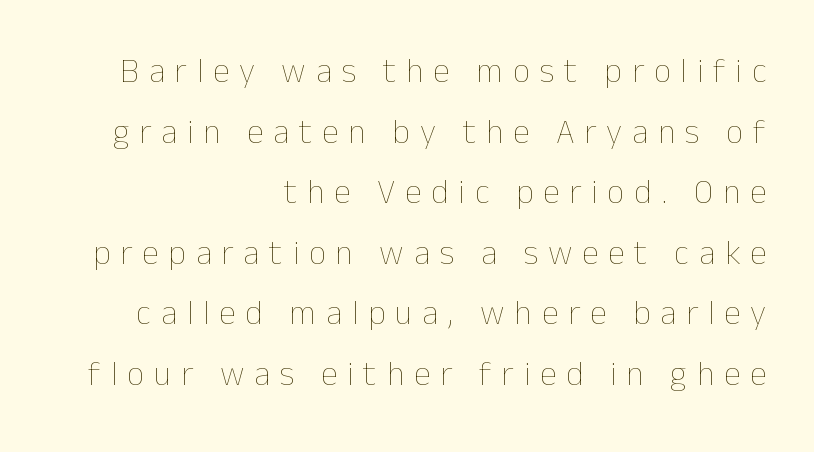
The image shows 34 px thin type, upright; set right-aligned, line spacing 1.78x, unusually wide letter spacing (+0.29 em), not underlined; low stroke contrast and a medium x-height.
